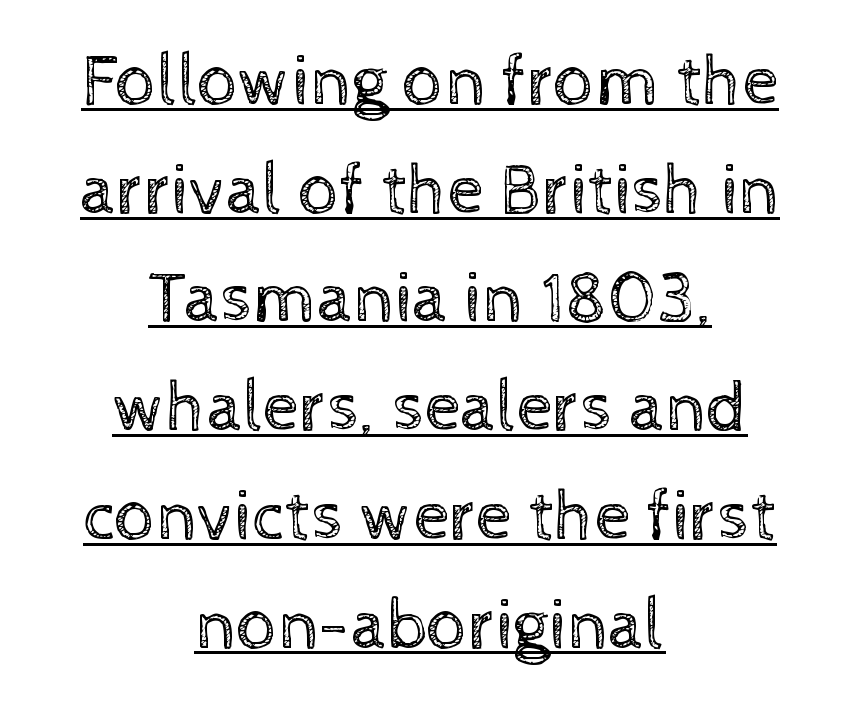
The image shows 72 px regular-weight type, upright; set centered, normal line spacing (1.51x), normal letter spacing, underlined; a medium x-height.
